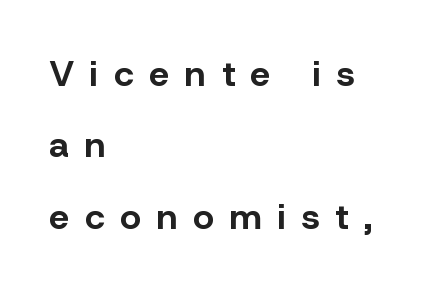
{"serif": "no", "italic": "no", "bold": "yes", "weight": "bold", "width": "normal", "stroke_contrast": "low", "x_height": "medium", "monospaced": "no", "underline": "no", "align": "left", "line_spacing": "loose", "line_spacing_ratio": 1.98, "letter_spacing": "wide", "letter_spacing_em": 0.44, "glyph_px": 36}
